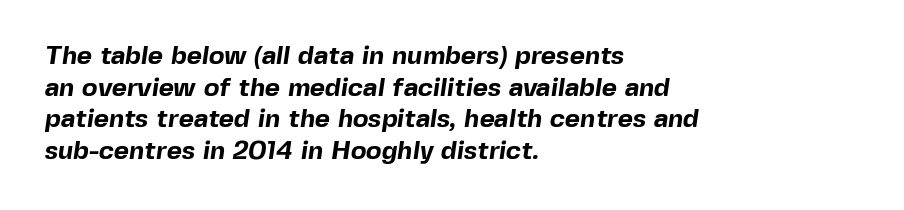
Q: Is the text bold? A: Yes.
Q: Is the text underlined? A: No.
Q: How is the paragraph aligned? A: Left-aligned.
Q: Is the spacing between letters normal or unusually wide? A: Normal.
